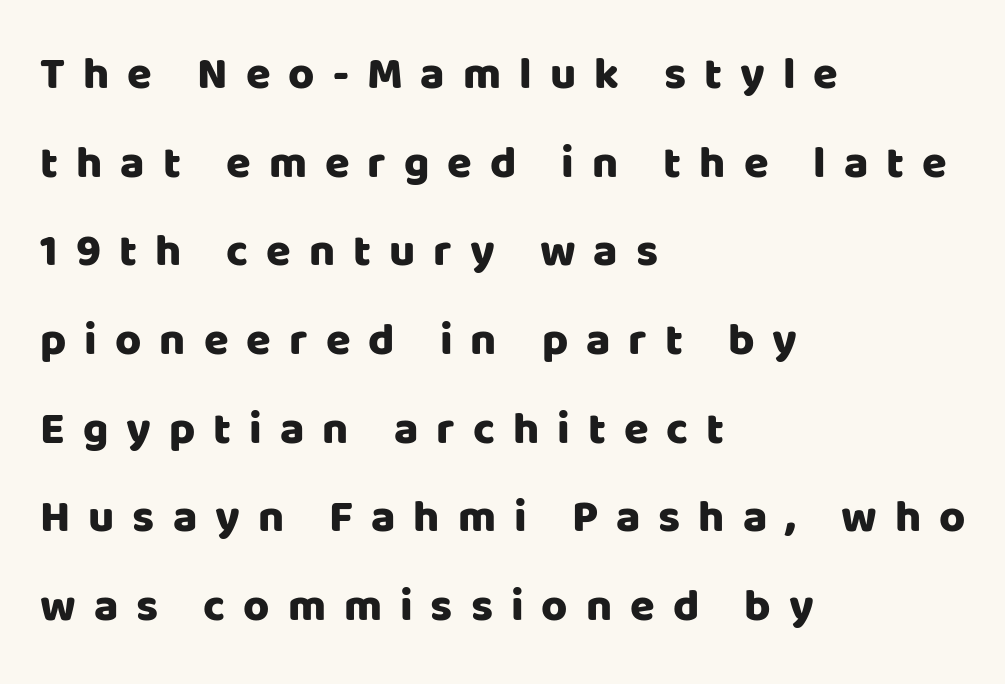
{"serif": "no", "italic": "no", "width": "normal", "stroke_contrast": "low", "x_height": "large", "monospaced": "no", "underline": "no", "align": "left", "line_spacing": "loose", "line_spacing_ratio": 1.97, "letter_spacing": "wide", "letter_spacing_em": 0.4, "glyph_px": 45}
